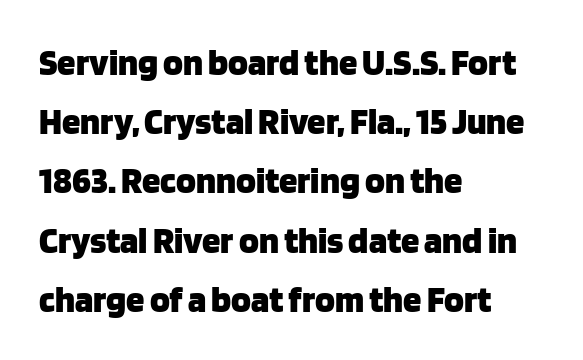
Short and long lines alike share a common starting point at left. The foot of each line stays bare and open. Type style note: lacks serifs. Do the letters lean? They stand straight. A typesetter would call this zero additional tracking. Chunky letters — that's bold for sure.
